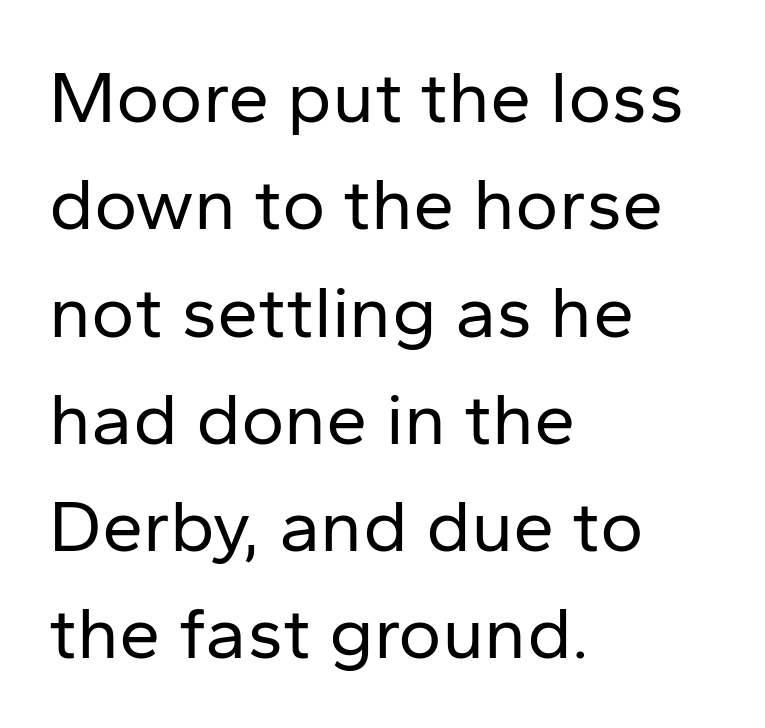
{"serif": "no", "italic": "no", "bold": "no", "weight": "regular", "width": "normal", "stroke_contrast": "low", "x_height": "medium", "monospaced": "no", "underline": "no", "align": "left", "line_spacing": "normal", "line_spacing_ratio": 1.45, "letter_spacing": "normal", "letter_spacing_em": 0.0, "glyph_px": 74}
